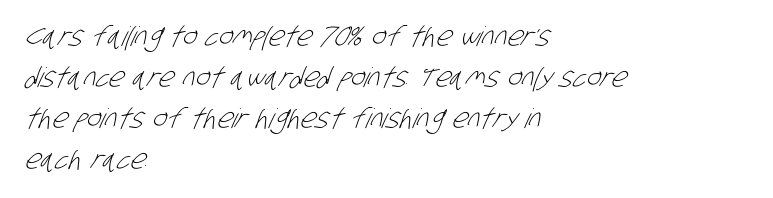
Q: Is the text bold? A: No.
Q: Is the text underlined? A: No.
Q: How is the paragraph aligned? A: Left-aligned.
Q: Is the spacing between letters normal or unusually wide? A: Normal.
Q: Is the spacing between lines tight, normal or loose? A: Normal.
